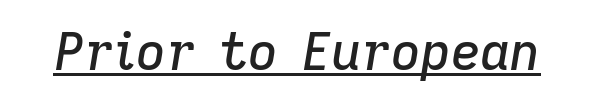
There's an unmistakable incline to the writing here. Caption: lettering with a line underneath. The face used here is proportionally spaced, like ordinary book or web type. Tracking here is standard; glyphs follow each other at the usual distance.
